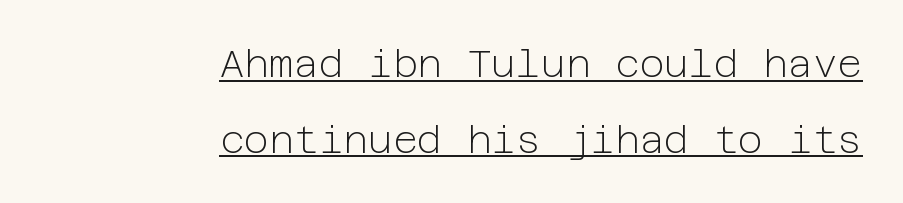
The letterforms sit shoulder to shoulder at normal distance. You can see a thin bar hugging the bottom of the glyphs. The characters display no serif detailing; their extremities are plain. Vertical spacing — loose. The text block is weighted toward the right margin, trailing off unevenly leftward. Designer's note — italics off, roman on.
